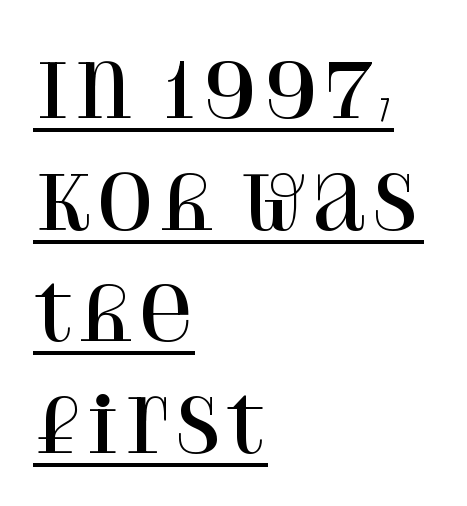
Q: Is the text italic (slanted)? A: No, it is upright.
Q: Is the typeface a serif or a sans-serif typeface? A: Serif.
Q: Is the text underlined? A: Yes.
Q: How is the paragraph aligned? A: Left-aligned.
Q: Is the spacing between letters normal or unusually wide? A: Normal.
Q: Is the spacing between lines tight, normal or loose? A: Normal.
Q: Width (condensed, normal, or wide)? A: Normal.
Q: Stroke contrast? A: High.
Q: x-height? A: Large.
Q: Monospaced? A: No.
